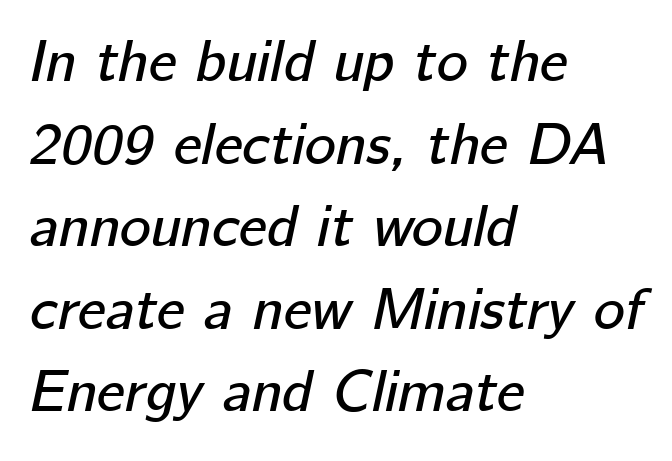
{"italic": "yes", "lean": "right", "slant_degrees": 12, "width": "normal", "stroke_contrast": "low", "x_height": "medium", "monospaced": "no", "underline": "no", "align": "left", "line_spacing": "normal", "line_spacing_ratio": 1.4, "letter_spacing": "normal", "letter_spacing_em": 0.0, "glyph_px": 59}
